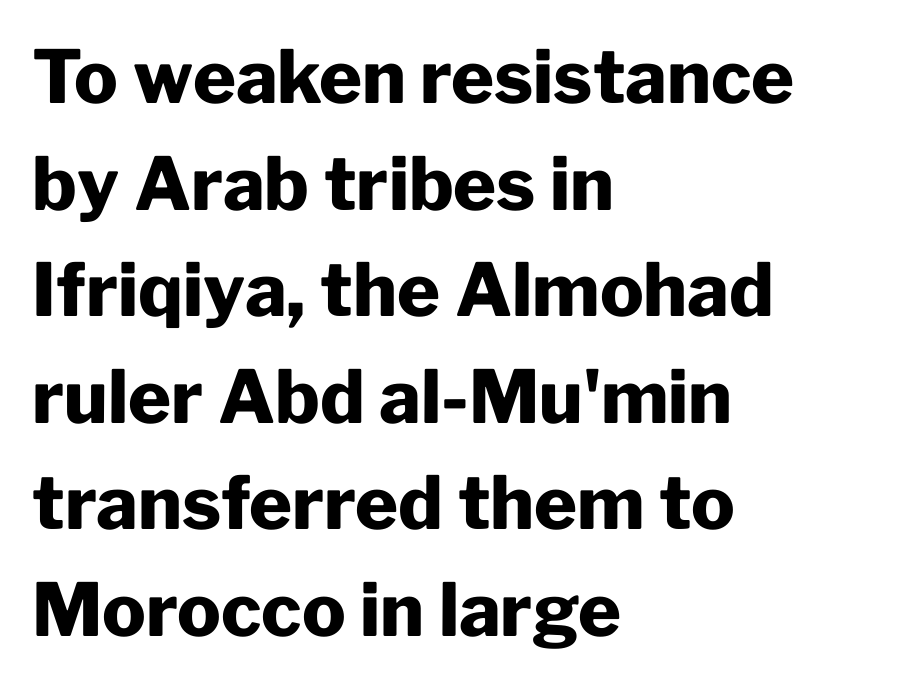
Q: Is the text bold? A: Yes.
Q: Is the text italic (slanted)? A: No, it is upright.
Q: Is the typeface a serif or a sans-serif typeface? A: Sans-serif.
Q: Is the text underlined? A: No.
Q: How is the paragraph aligned? A: Left-aligned.
Q: Is the spacing between letters normal or unusually wide? A: Normal.
Q: Is the spacing between lines tight, normal or loose? A: Normal.
Q: Width (condensed, normal, or wide)? A: Normal.
Q: Stroke contrast? A: Low.
Q: x-height? A: Medium.
Q: Monospaced? A: No.
